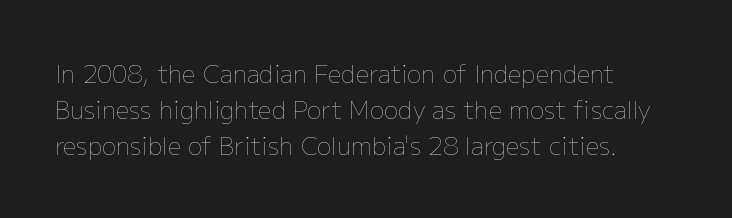
The image shows 24 px text type, upright; set left-aligned, normal line spacing (1.51x), normal letter spacing, not underlined.
